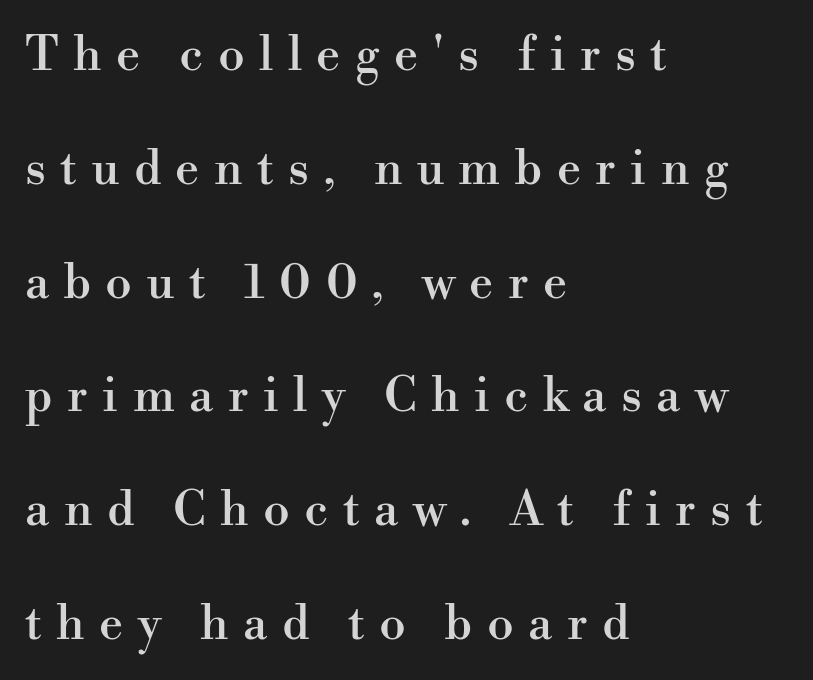
Casual observation: everything's shoved over to the left. Here the glyphs are tracked loosely, breaking word shapes into spaced letters. The glyphs are unaccompanied by any horizontal stroke below them. Do the characters align in a grid? No, the font is proportional. The leading is generous, giving the passage an open texture.
